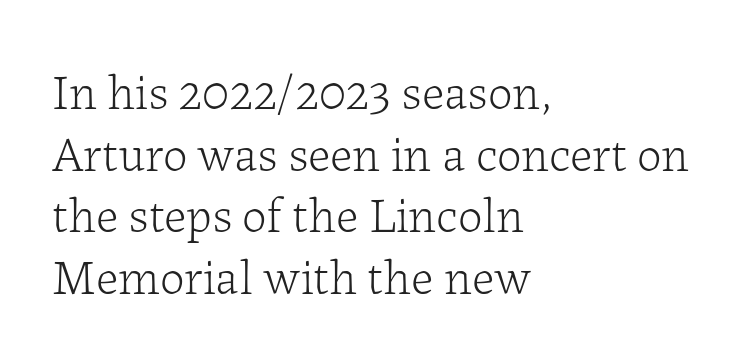
The image shows 49 px light serif type, upright; set left-aligned, normal line spacing (1.26x), normal letter spacing, not underlined; low stroke contrast and a medium x-height.
